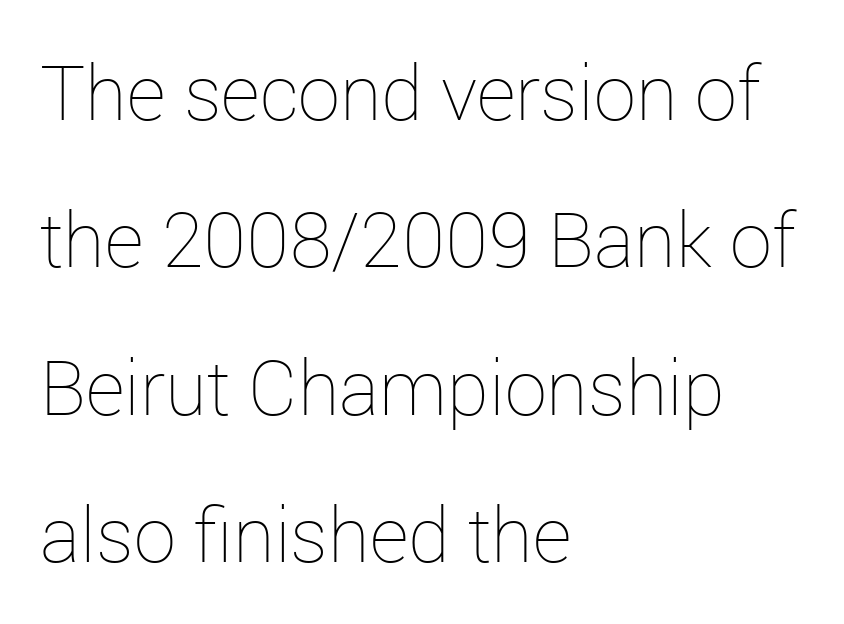
The image shows 76 px thin type, upright; set left-aligned, loose line spacing (1.94x), normal letter spacing, not underlined; low stroke contrast and a medium x-height.
